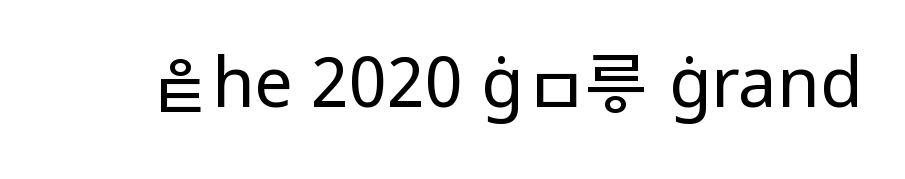
The image shows 69 px regular-weight sans-serif type, upright; set normal letter spacing, not underlined; low stroke contrast and a medium x-height.
